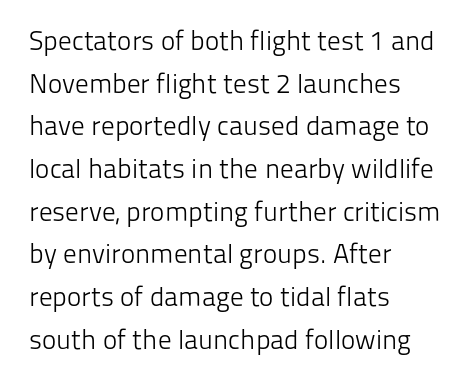
The image shows 27 px text type, upright; set left-aligned, normal line spacing (1.58x), normal letter spacing, not underlined.
